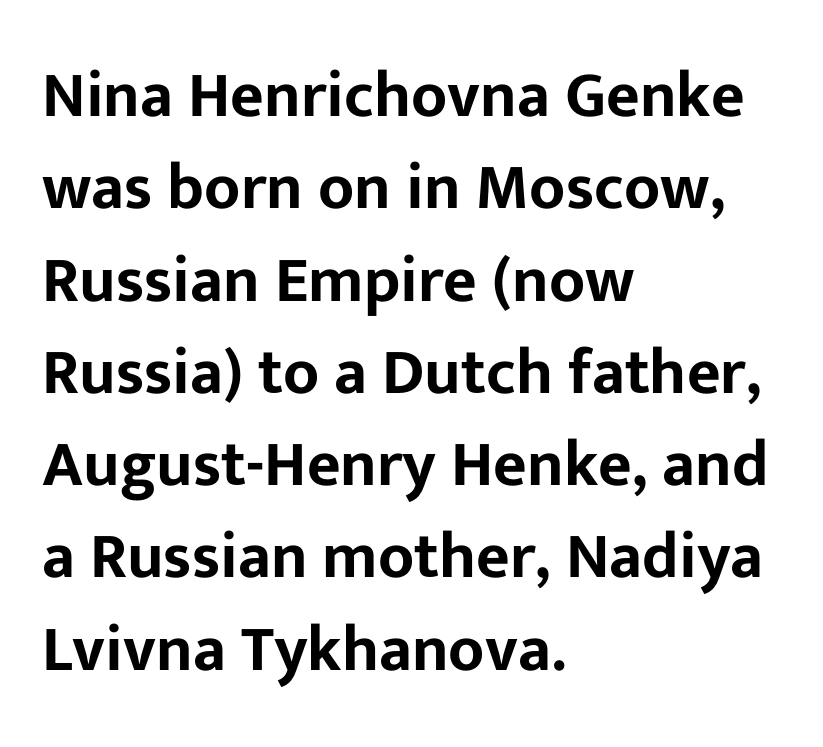
The image shows 65 px sans-serif type, upright; set left-aligned, normal line spacing (1.42x), normal letter spacing, not underlined; low stroke contrast and a medium x-height.
